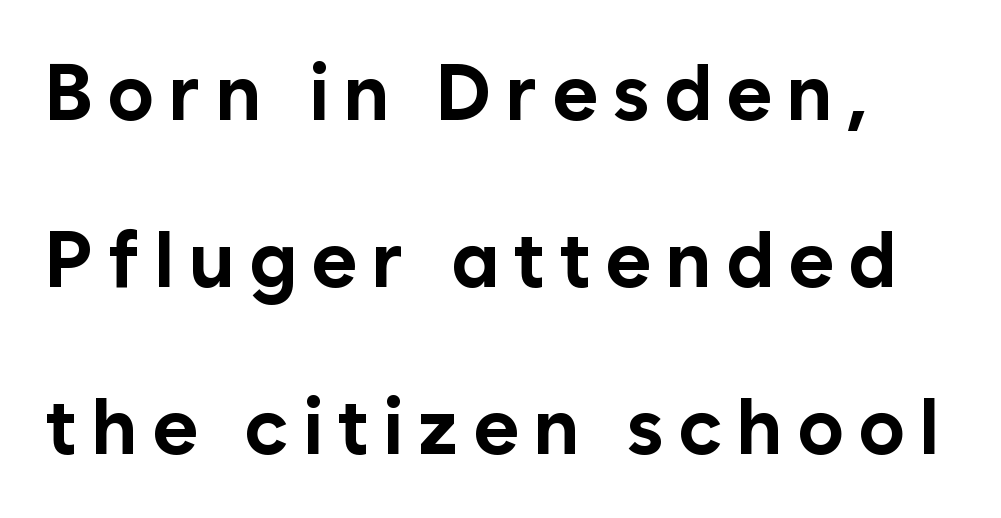
The image shows 78 px bold sans-serif type, upright; set loose line spacing (2.14x), not underlined; low stroke contrast and a medium x-height.
